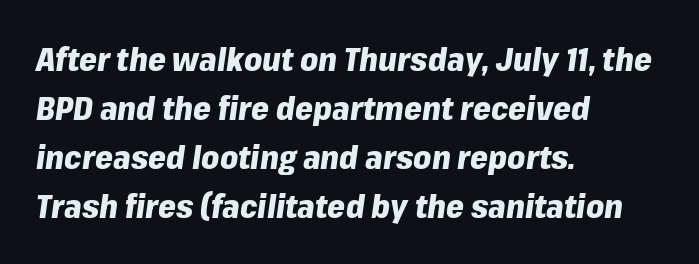
Descender tails drop into unmarked territory. A typesetter would mark this as italic. Leftover space on each line is placed entirely after the last word. In terms of letterspacing, this is plain default setting. Compared with typical paragraphs, the rows here are spaced about the same. A dark, heavy texture on the line: the type is bold.
